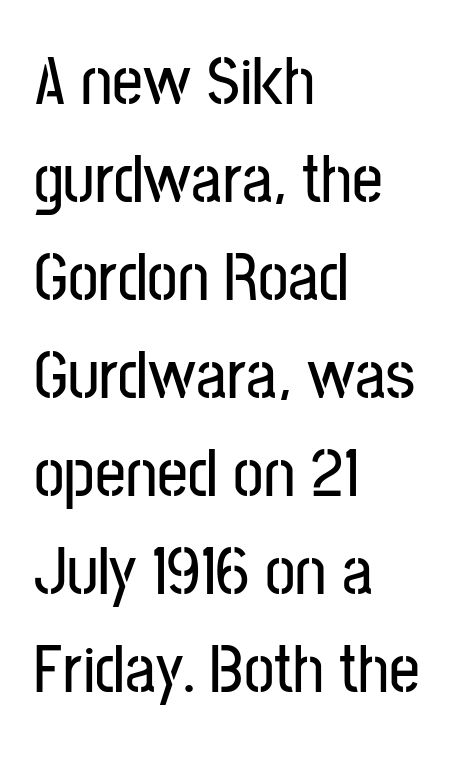
{"serif": "no", "italic": "no", "width": "condensed", "stroke_contrast": "low", "x_height": "medium", "monospaced": "no", "underline": "no", "align": "left", "line_spacing": "normal", "line_spacing_ratio": 1.44, "letter_spacing": "normal", "letter_spacing_em": 0.0, "glyph_px": 68}
